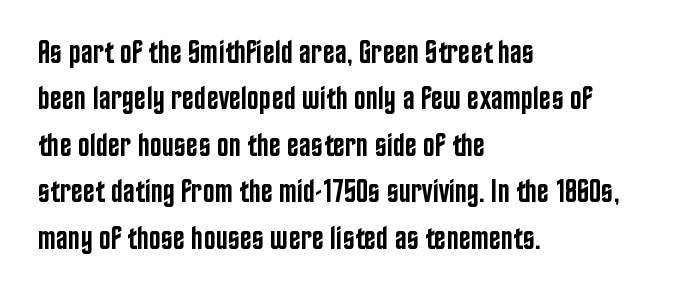
{"serif": "no", "italic": "no", "bold": "semi", "weight": "semibold", "width": "condensed", "stroke_contrast": "low", "x_height": "large", "monospaced": "no", "underline": "no", "align": "left", "line_spacing": "normal", "line_spacing_ratio": 1.45, "letter_spacing": "normal", "letter_spacing_em": 0.0, "glyph_px": 32}
